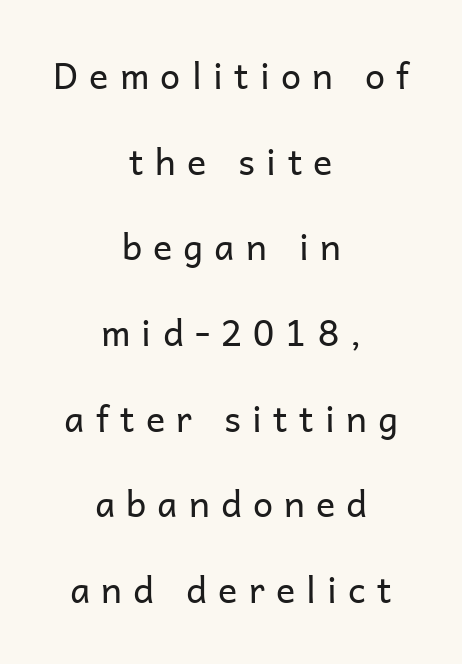
The image shows 36 px regular-weight sans-serif type, upright; set centered, loose line spacing (2.38x), unusually wide letter spacing (+0.31 em), not underlined; low stroke contrast and a medium x-height.
